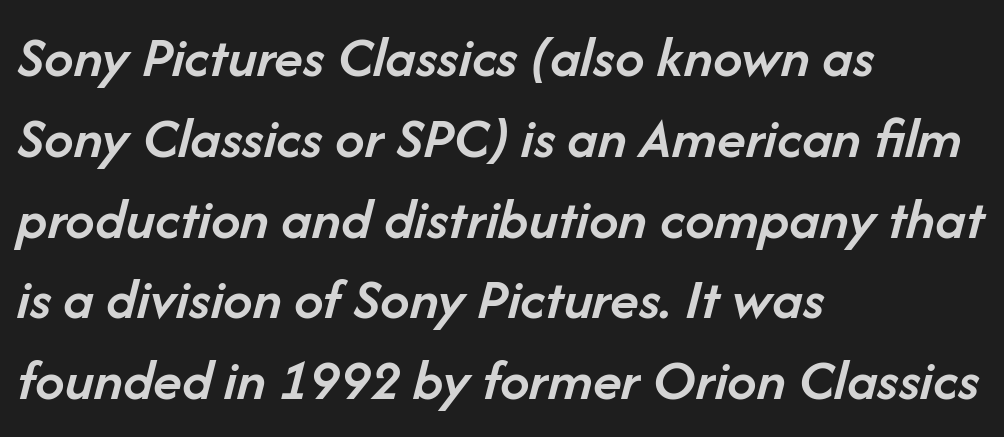
Q: Is the text bold? A: Semi-bold.
Q: Is the text italic (slanted)? A: Yes, it leans right by about 14 degrees.
Q: Is the text underlined? A: No.
Q: How is the paragraph aligned? A: Left-aligned.
Q: Is the spacing between letters normal or unusually wide? A: Normal.
Q: Is the spacing between lines tight, normal or loose? A: Normal.
Q: Width (condensed, normal, or wide)? A: Normal.
Q: Stroke contrast? A: Low.
Q: x-height? A: Medium.
Q: Monospaced? A: No.
